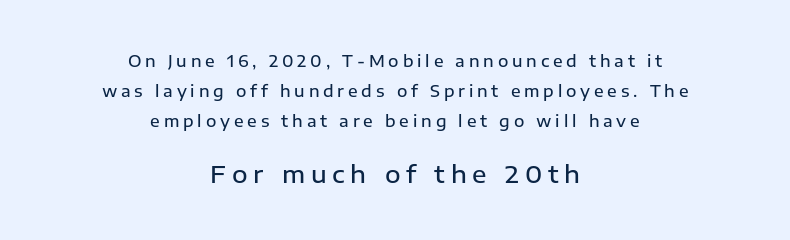
Q: Is the text bold? A: Semi-bold.
Q: Is the text italic (slanted)? A: No, it is upright.
Q: Is the text underlined? A: No.
Q: How is the paragraph aligned? A: Centered.
Q: Is the spacing between letters normal or unusually wide? A: Unusually wide.
Q: Which block of text is set in a larger size, the first (top) or the second (bottom)? A: The second (bottom) one.
